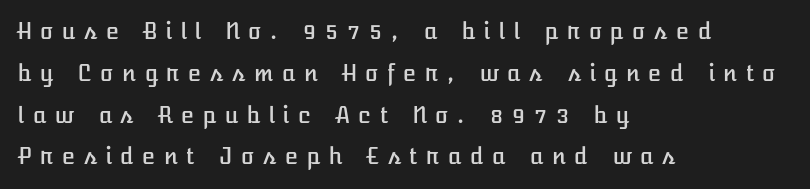
The image shows 22 px text type, upright; set left-aligned, loose line spacing (1.9x), unusually wide letter spacing (+0.33 em), not underlined.
